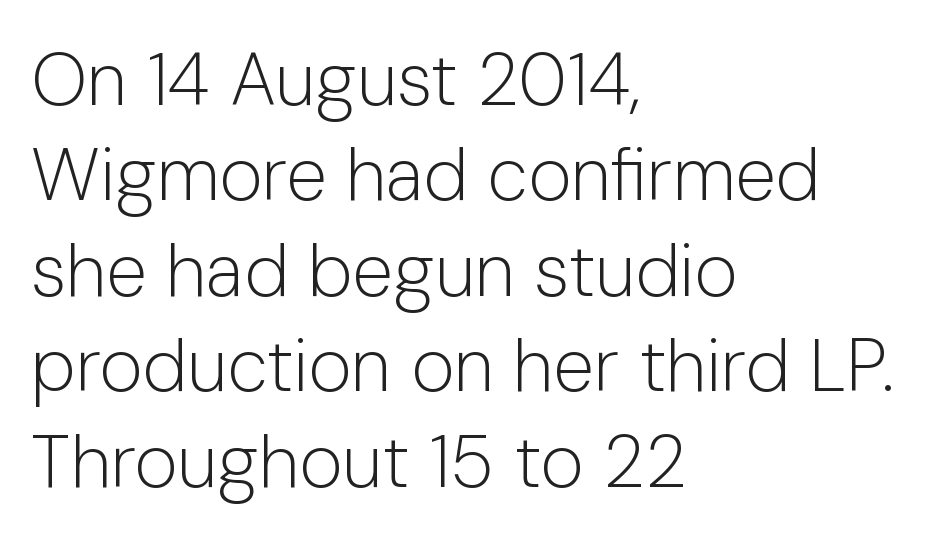
{"serif": "no", "italic": "no", "bold": "no", "weight": "light", "width": "normal", "stroke_contrast": "low", "x_height": "medium", "monospaced": "no", "underline": "no", "align": "left", "line_spacing": "normal", "line_spacing_ratio": 1.29, "letter_spacing": "normal", "letter_spacing_em": 0.0, "glyph_px": 74}
